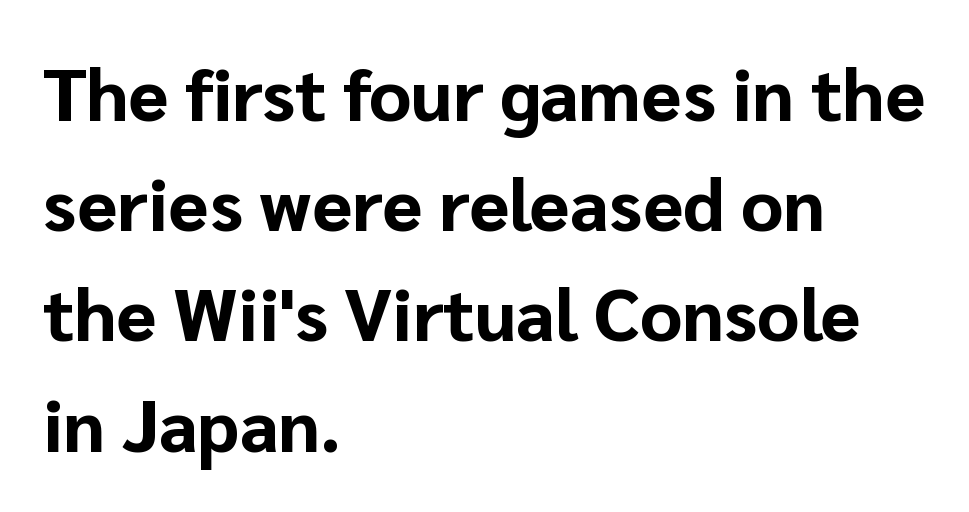
Unlike a traditional serif, this face leaves its strokes unadorned. Italic? Not at all — the glyphs are vertical. Is the letter spacing exaggerated? No — it looks like the ordinary default. Horizontal alignment here is leftward, the default for most running prose. Looks like regular typesetting: each glyph gets only the width it needs.
